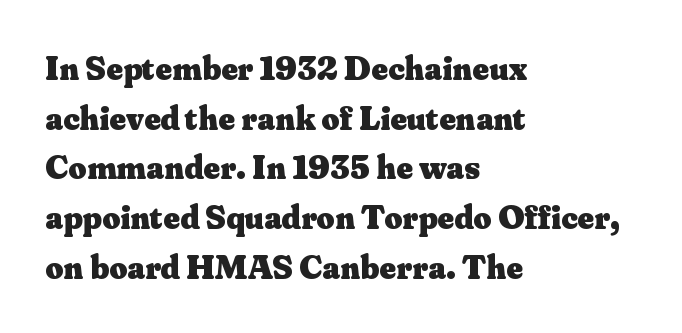
{"serif": "yes", "italic": "no", "bold": "yes", "weight": "heavy", "width": "normal", "stroke_contrast": "medium", "x_height": "small", "monospaced": "no", "underline": "no", "align": "left", "line_spacing": "normal", "line_spacing_ratio": 1.42, "letter_spacing": "normal", "letter_spacing_em": 0.0, "glyph_px": 35}
